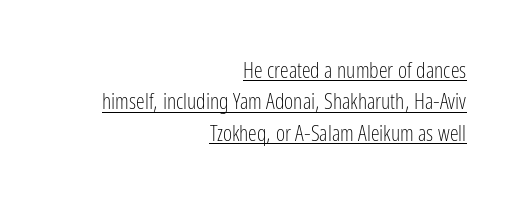
{"italic": "no", "bold": "no", "underline": "yes", "align": "right", "line_spacing": "normal", "line_spacing_ratio": 1.43, "letter_spacing": "normal", "letter_spacing_em": 0.0, "glyph_px": 22}
